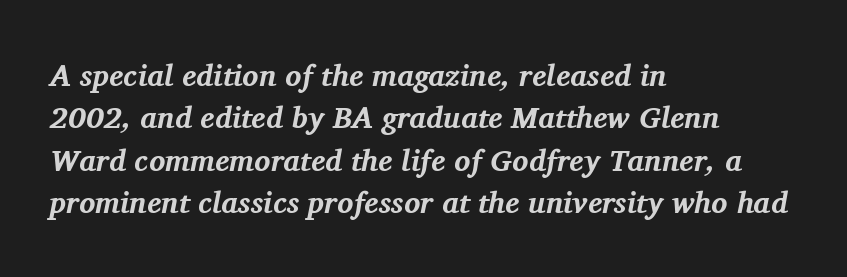
Q: Is the text bold? A: Yes.
Q: Is the text italic (slanted)? A: Yes, it leans right by about 11 degrees.
Q: Is the typeface a serif or a sans-serif typeface? A: Serif.
Q: Is the text underlined? A: No.
Q: How is the paragraph aligned? A: Left-aligned.
Q: Is the spacing between letters normal or unusually wide? A: Normal.
Q: Is the spacing between lines tight, normal or loose? A: Normal.
Q: Width (condensed, normal, or wide)? A: Normal.
Q: Stroke contrast? A: Medium.
Q: x-height? A: Medium.
Q: Monospaced? A: No.
